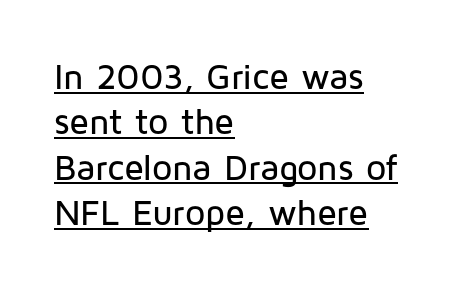
Does the type have serifs? No, each stem ends abruptly. How would I describe the line gaps? Plain and ordinary. No extra tracking has been applied to these lines. The face used here appears with an underline applied. Every character sits straight up, as roman type does. Where is the straight margin? On the left.
